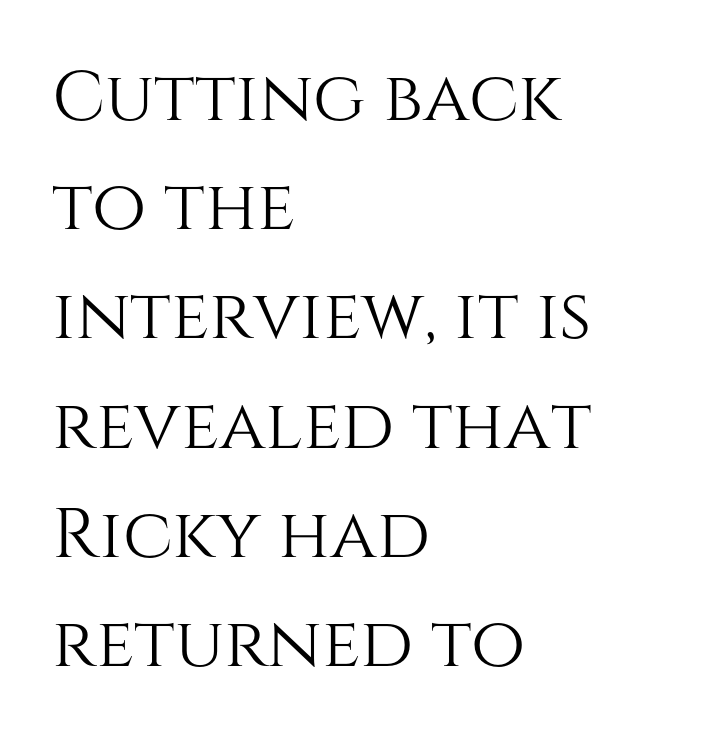
{"italic": "no", "width": "normal", "stroke_contrast": "medium", "x_height": "large", "monospaced": "no", "underline": "no", "align": "left", "line_spacing": "normal", "line_spacing_ratio": 1.56, "letter_spacing": "normal", "letter_spacing_em": 0.0, "glyph_px": 70}
